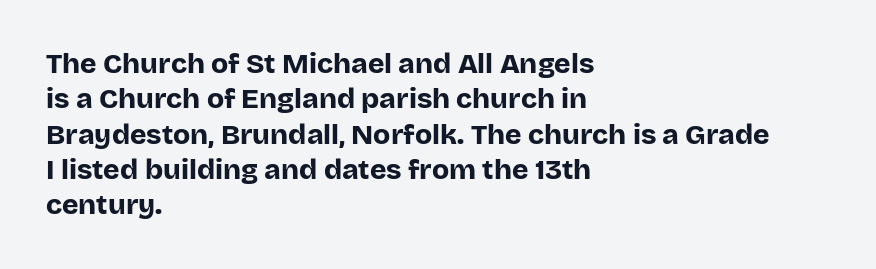
Q: Is the text bold? A: Yes.
Q: Is the text italic (slanted)? A: No, it is upright.
Q: Is the typeface a serif or a sans-serif typeface? A: Sans-serif.
Q: Is the text underlined? A: No.
Q: How is the paragraph aligned? A: Left-aligned.
Q: Is the spacing between letters normal or unusually wide? A: Normal.
Q: Is the spacing between lines tight, normal or loose? A: Normal.
Q: Width (condensed, normal, or wide)? A: Normal.
Q: Stroke contrast? A: Low.
Q: x-height? A: Large.
Q: Monospaced? A: No.
